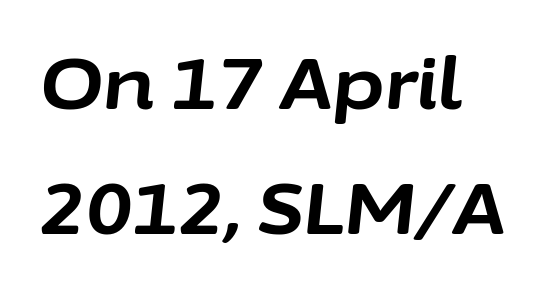
{"italic": "yes", "lean": "right", "slant_degrees": 6, "bold": "yes", "weight": "bold", "width": "normal", "stroke_contrast": "low", "x_height": "medium", "monospaced": "no", "underline": "no", "align": "left", "line_spacing_ratio": 1.74, "letter_spacing": "normal", "letter_spacing_em": 0.0, "glyph_px": 72}
